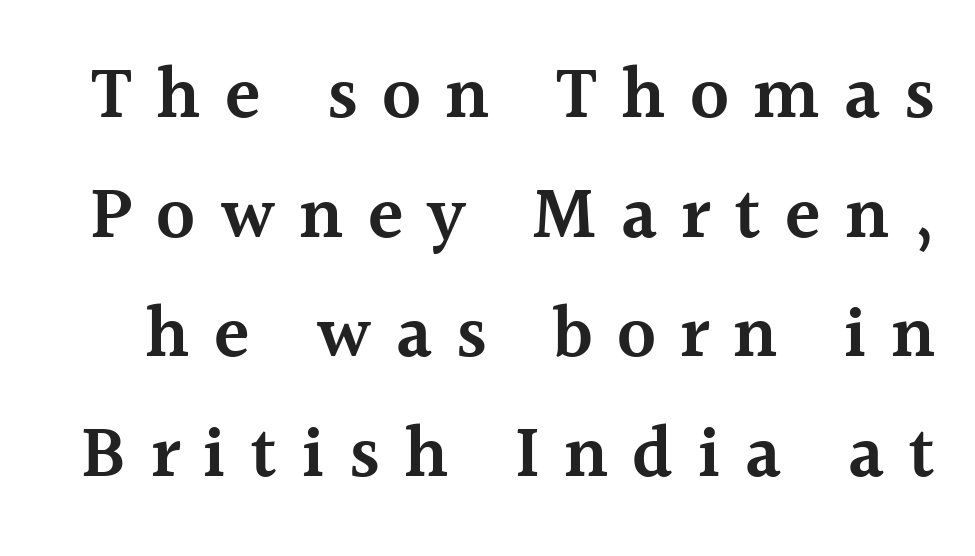
The image shows 73 px semibold serif type, upright; set normal line spacing (1.64x), unusually wide letter spacing (+0.33 em), not underlined; a medium x-height.
